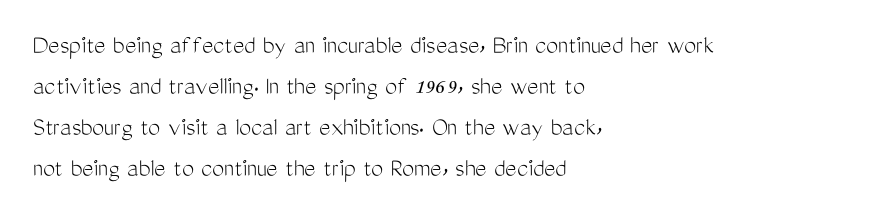
{"italic": "no", "bold": "no", "underline": "no", "align": "left", "line_spacing": "normal", "line_spacing_ratio": 1.52, "letter_spacing": "normal", "letter_spacing_em": 0.0, "glyph_px": 27}
